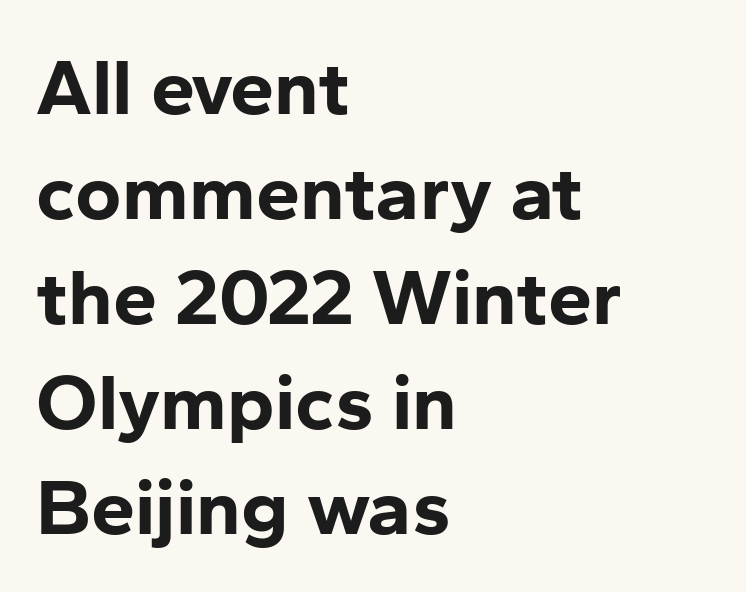
Q: Is the text bold? A: Yes.
Q: Is the text italic (slanted)? A: No, it is upright.
Q: Is the typeface a serif or a sans-serif typeface? A: Sans-serif.
Q: Is the text underlined? A: No.
Q: How is the paragraph aligned? A: Left-aligned.
Q: Is the spacing between letters normal or unusually wide? A: Normal.
Q: Is the spacing between lines tight, normal or loose? A: Normal.
Q: Width (condensed, normal, or wide)? A: Normal.
Q: Stroke contrast? A: Low.
Q: x-height? A: Medium.
Q: Monospaced? A: No.
